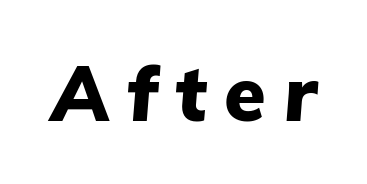
The image shows 76 px heavy type, italic (leaning right); set unusually wide letter spacing (+0.23 em), not underlined; low stroke contrast and a medium x-height.
